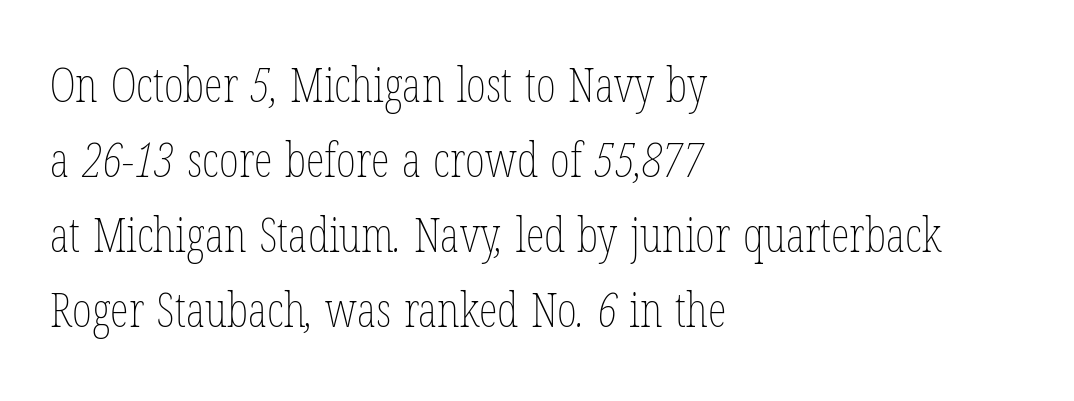
This sample uses plain, unmodified letter spacing. Regarding leading, the lines here are spaced in the standard way. Unmarked baselines from the first word to the last. Proportional: the letters do not fall into vertical columns. The typeface has the unassuming heft of standard copy or less. Notice how the passage keeps a crisp vertical edge on the left only.
